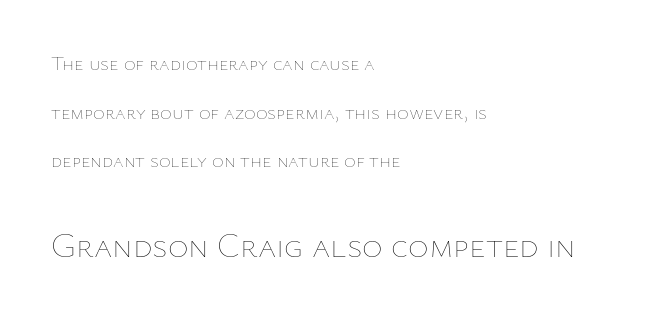
Interline gaps are noticeably wide in this sample. Only glyphs here, with clear space below each row. Think of a printed novel: that variable character pitch is what you see here. The compositor pushed each line to the left boundary. Unbolded letterforms with no extra heft. Top chunk: small. Bottom chunk: large.
